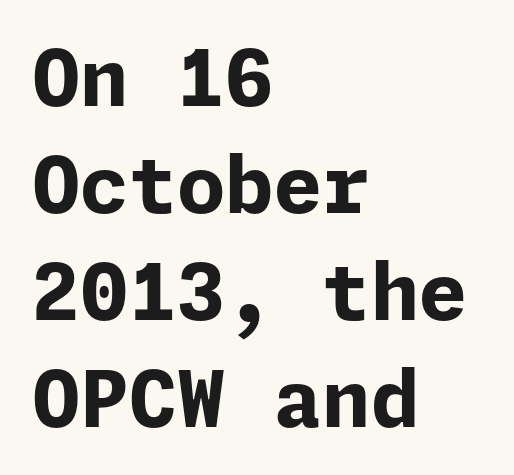
What weight is shown? A full bold with thick strokes. Standard letterfit; no display-style spreading of the glyphs. Type style note: lacks serifs. The space beneath each line is pristine and unruled.
